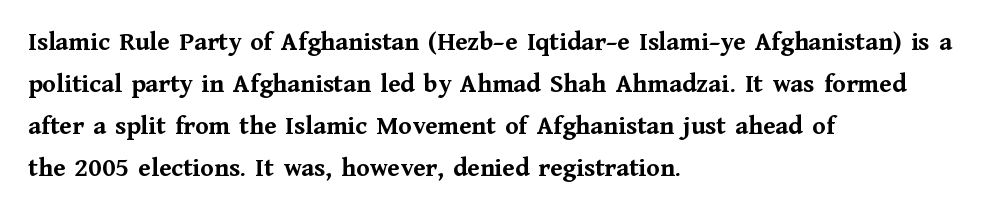
Q: Is the text bold? A: Yes.
Q: Is the text italic (slanted)? A: No, it is upright.
Q: Is the text underlined? A: No.
Q: How is the paragraph aligned? A: Left-aligned.
Q: Is the spacing between letters normal or unusually wide? A: Normal.
Q: Is the spacing between lines tight, normal or loose? A: Normal.
